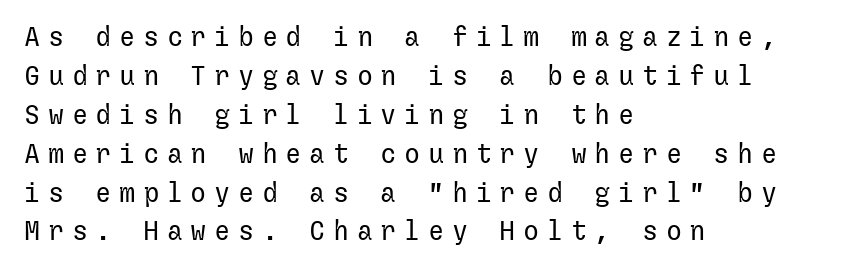
{"italic": "no", "bold": "no", "underline": "no", "align": "left", "line_spacing": "normal", "line_spacing_ratio": 1.44, "letter_spacing": "wide", "letter_spacing_em": 0.28, "glyph_px": 27}
